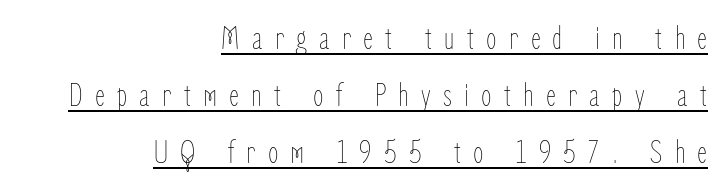
{"italic": "no", "bold": "no", "weight": "thin", "width": "condensed", "stroke_contrast": "low", "x_height": "medium", "monospaced": "no", "underline": "yes", "align": "right", "line_spacing": "normal", "line_spacing_ratio": 1.68, "letter_spacing": "wide", "letter_spacing_em": 0.36, "glyph_px": 34}
